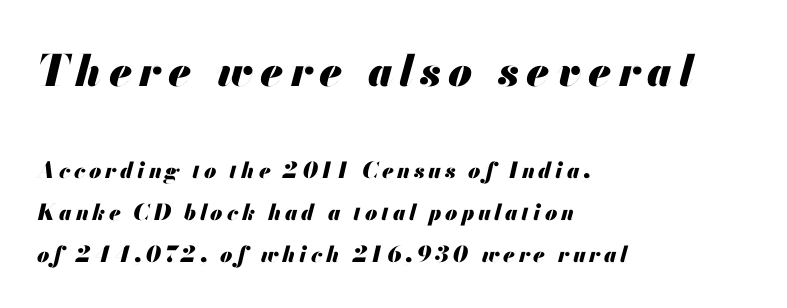
The image shows 43 px heavy type, italic (leaning right); set left-aligned, loose line spacing (1.9x), not underlined; the first (top) block is 1.95x larger; medium stroke contrast and a small x-height.
